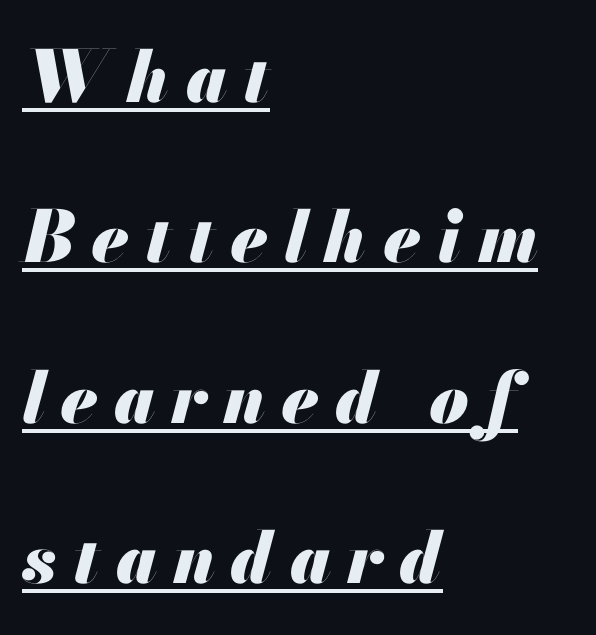
Q: Is the text bold? A: Yes.
Q: Is the text italic (slanted)? A: Yes, it leans right by about 13 degrees.
Q: Is the text underlined? A: Yes.
Q: How is the paragraph aligned? A: Left-aligned.
Q: Is the spacing between letters normal or unusually wide? A: Unusually wide.
Q: Is the spacing between lines tight, normal or loose? A: Loose.
Q: Width (condensed, normal, or wide)? A: Normal.
Q: Stroke contrast? A: Medium.
Q: x-height? A: Small.
Q: Monospaced? A: No.
